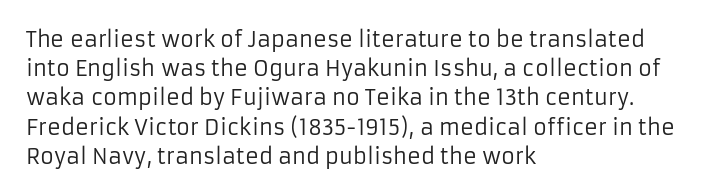
Tracking here is standard; glyphs follow each other at the usual distance. Heft: none added — not bold. These lines are set flush left with a ragged right edge. The letters stand straight up with perfectly vertical stems. Has an underline been added? It has not.
